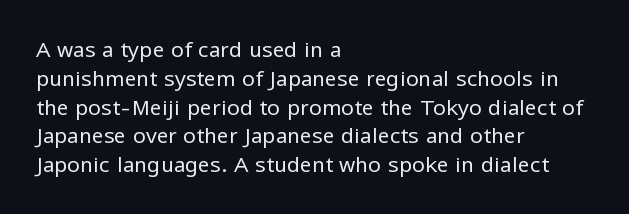
{"italic": "no", "bold": "no", "underline": "no", "align": "left", "line_spacing": "normal", "line_spacing_ratio": 1.37, "letter_spacing": "normal", "letter_spacing_em": 0.0, "glyph_px": 21}
